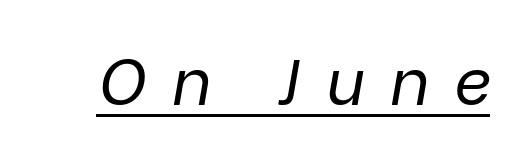
Q: Is the text bold? A: No.
Q: Is the text italic (slanted)? A: Yes, it leans right by about 9 degrees.
Q: Is the text underlined? A: Yes.
Q: Is the spacing between letters normal or unusually wide? A: Unusually wide.
Q: Width (condensed, normal, or wide)? A: Normal.
Q: Stroke contrast? A: Low.
Q: x-height? A: Medium.
Q: Monospaced? A: No.
